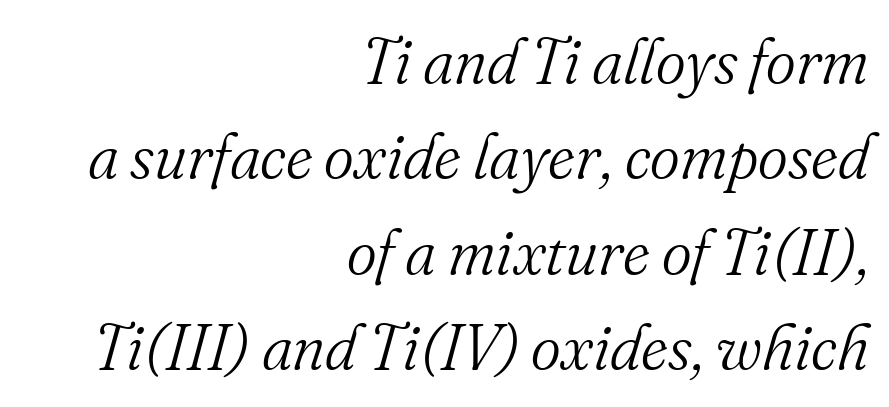
Q: Is the text bold? A: No.
Q: Is the text italic (slanted)? A: Yes, it leans right by about 16 degrees.
Q: Is the typeface a serif or a sans-serif typeface? A: Serif.
Q: Is the text underlined? A: No.
Q: How is the paragraph aligned? A: Right-aligned.
Q: Is the spacing between letters normal or unusually wide? A: Normal.
Q: Is the spacing between lines tight, normal or loose? A: Normal.
Q: Width (condensed, normal, or wide)? A: Normal.
Q: Stroke contrast? A: Medium.
Q: x-height? A: Small.
Q: Monospaced? A: No.
